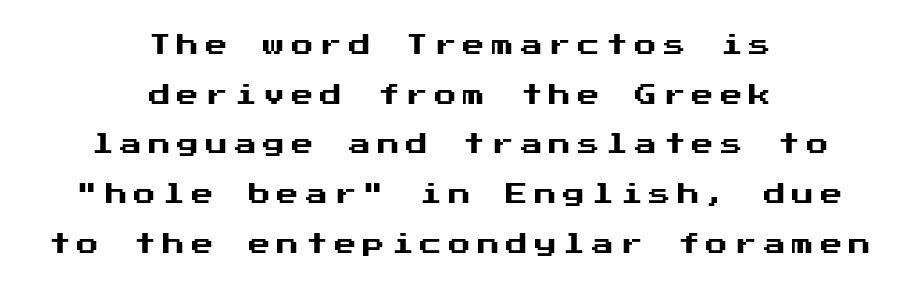
Q: Is the text italic (slanted)? A: No, it is upright.
Q: Is the text underlined? A: No.
Q: How is the paragraph aligned? A: Centered.
Q: Is the spacing between letters normal or unusually wide? A: Unusually wide.
Q: Is the spacing between lines tight, normal or loose? A: Loose.
